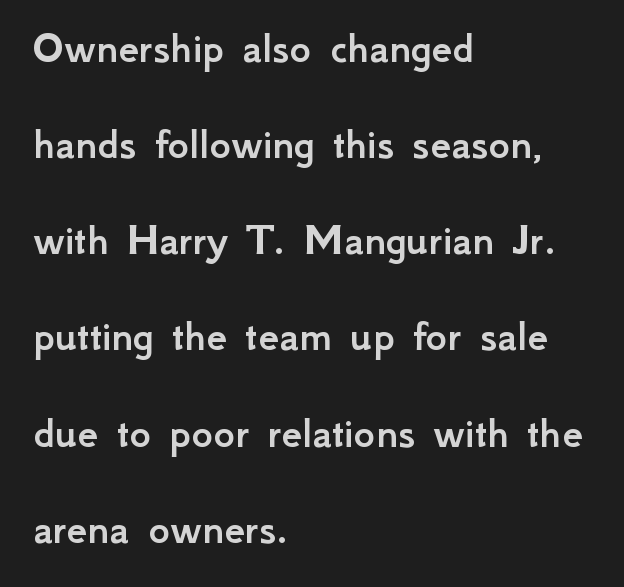
What stands out about the letter spacing? Nothing — it is the standard amount. This block would shrink considerably if given ordinary leading; it's expanded now. Short and long lines alike share a common starting point at left. The face used here is a sans, in the tradition of grotesques and geometrics. Each letter keeps its own natural width here, so spacing adapts to shape.
